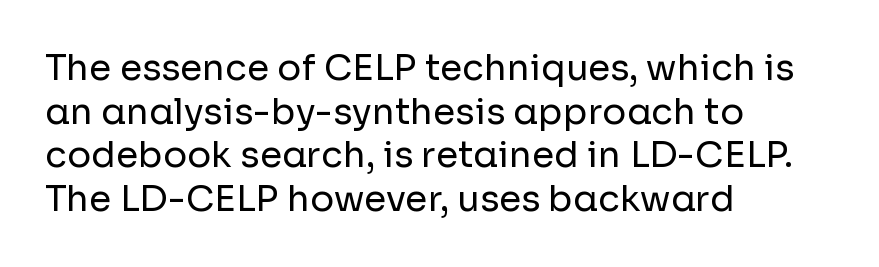
The image shows 36 px regular-weight sans-serif type, upright; set left-aligned, line spacing 1.21x, normal letter spacing, not underlined; low stroke contrast and a medium x-height.
